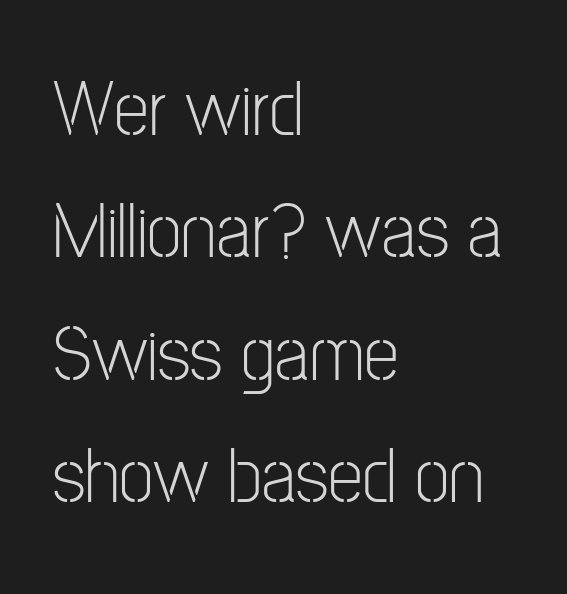
The image shows 79 px light, condensed sans-serif type, upright; set left-aligned, normal line spacing (1.55x), normal letter spacing, not underlined; low stroke contrast and a medium x-height.
